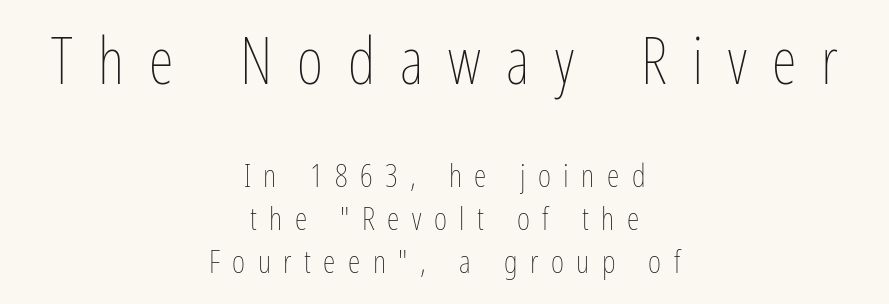
Is there any slant? The stems are plumb. The earlier block is typeset at a bigger size than the later block. The words here are not underlined. Characters follow at a spacing far wider than the type designer built in.
